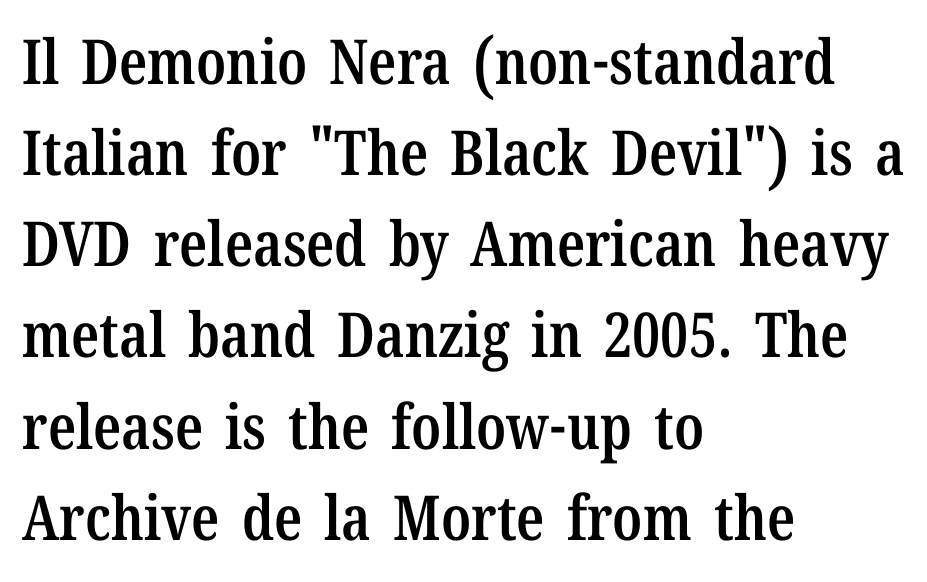
Here the designer chose a conventional face with non-uniform glyph widths. This sample uses a serif face. Descenders hang freely into open space. Quick note: not italic, upright. Regarding leading, the lines here are spaced in the standard way. Compared with an ordinary text face, these strokes are moderately heavier — a semibold.
